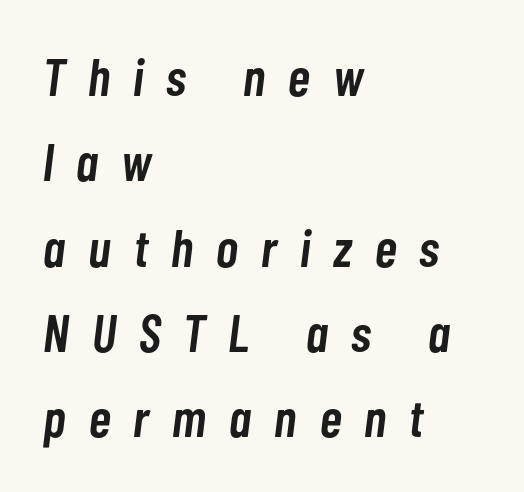
{"italic": "yes", "lean": "right", "slant_degrees": 7, "bold": "semi", "weight": "semibold", "width": "condensed", "stroke_contrast": "low", "x_height": "medium", "monospaced": "no", "underline": "no", "align": "left", "line_spacing": "normal", "line_spacing_ratio": 1.61, "letter_spacing": "wide", "letter_spacing_em": 0.44, "glyph_px": 53}
